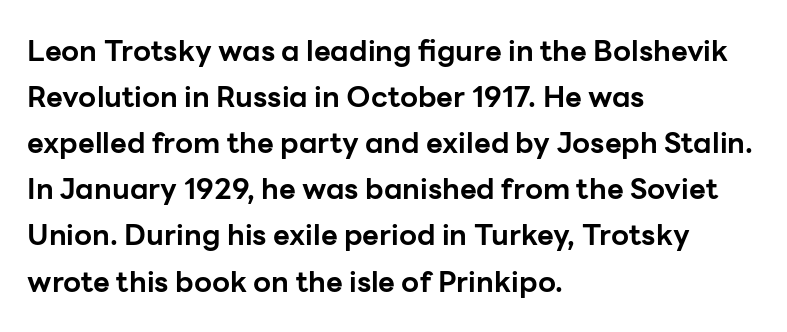
The image shows 29 px bold sans-serif type, upright; set left-aligned, normal line spacing (1.59x), normal letter spacing, not underlined; low stroke contrast and a medium x-height.
